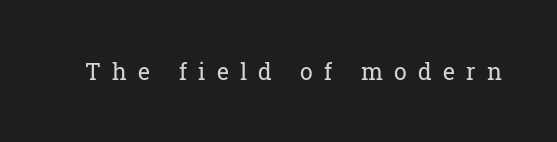
The image shows 23 px text type, upright; set unusually wide letter spacing (+0.49 em), not underlined.
